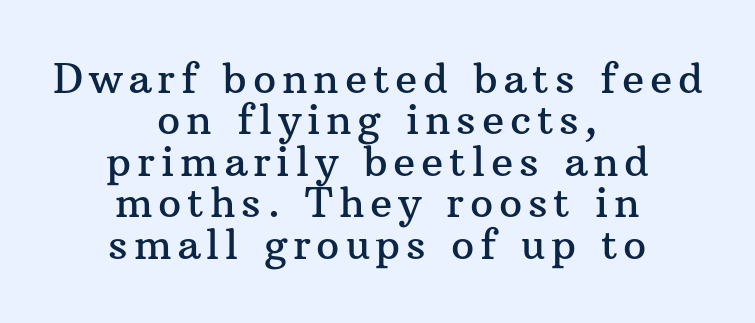
Q: Is the text italic (slanted)? A: No, it is upright.
Q: Is the typeface a serif or a sans-serif typeface? A: Serif.
Q: Is the text underlined? A: No.
Q: How is the paragraph aligned? A: Centered.
Q: Is the spacing between lines tight, normal or loose? A: Tight.
Q: Width (condensed, normal, or wide)? A: Normal.
Q: Stroke contrast? A: Medium.
Q: x-height? A: Medium.
Q: Monospaced? A: No.
